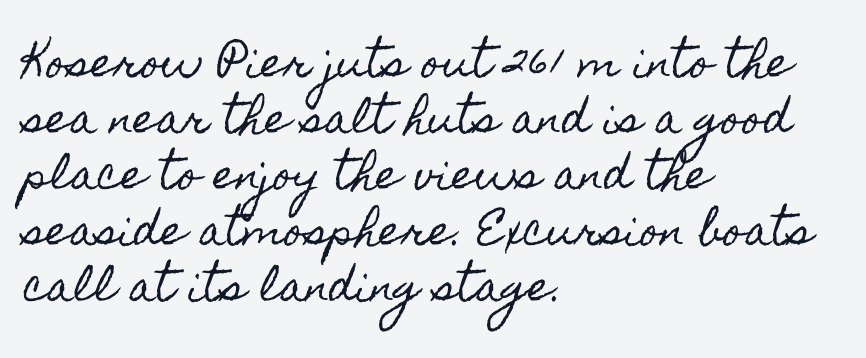
The image shows 40 px condensed type; set left-aligned, normal line spacing (1.4x), normal letter spacing, not underlined; a small x-height.
